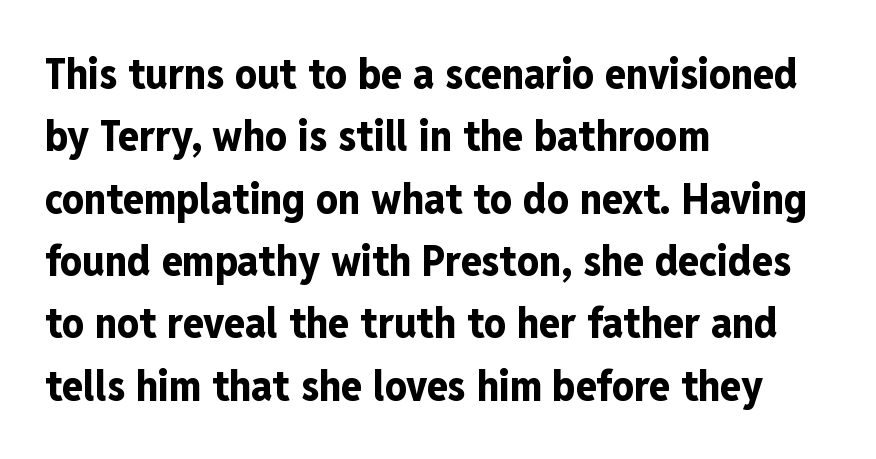
Examine the stroke ends and you'll find no serifs. Notice how descenders clear the ascenders below comfortably — that's standard leading. These lines are set flush left with a ragged right edge. Descender tails drop into unmarked territory.
